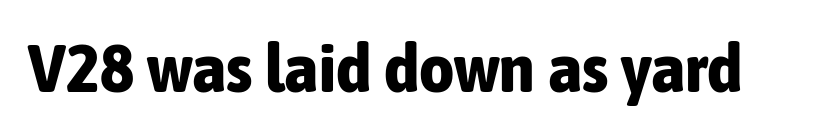
{"serif": "no", "italic": "no", "bold": "yes", "weight": "bold", "width": "condensed", "stroke_contrast": "low", "x_height": "medium", "monospaced": "no", "underline": "no", "letter_spacing": "normal", "letter_spacing_em": 0.0, "glyph_px": 68}
